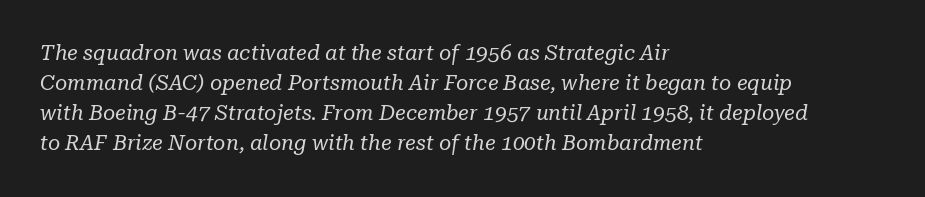
Check the space under the baseline: it is left empty. Characters follow at the spacing the type designer built in. Short and long lines alike share a common starting point at left. The typeface has the unassuming heft of standard copy or less. These lines sit exactly where default settings would place them.
